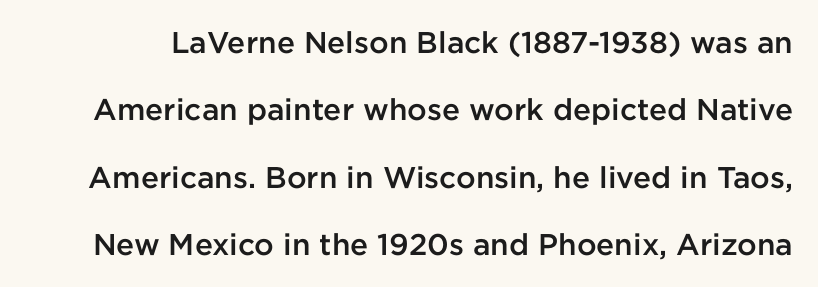
Q: Is the text bold? A: Semi-bold.
Q: Is the text italic (slanted)? A: No, it is upright.
Q: Is the typeface a serif or a sans-serif typeface? A: Sans-serif.
Q: Is the text underlined? A: No.
Q: Is the spacing between letters normal or unusually wide? A: Normal.
Q: Is the spacing between lines tight, normal or loose? A: Loose.
Q: Width (condensed, normal, or wide)? A: Normal.
Q: Stroke contrast? A: Low.
Q: x-height? A: Medium.
Q: Monospaced? A: No.
